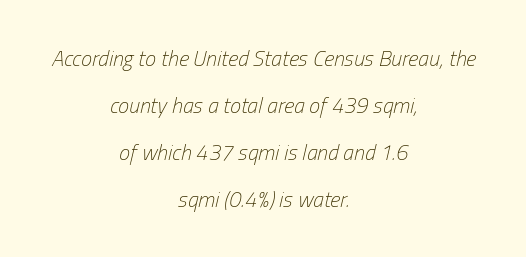
Clear beneath every line of the passage. Notice the wide empty band between every row — that's loose leading. A quiet, ordinary-to-light weight characterises the typeface. Letter spacing: default. The whole block is typeset with a tilt.
